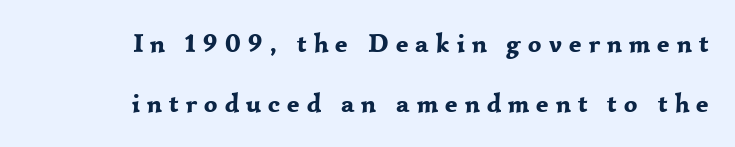
The image shows 26 px bold type, upright; set right-aligned, loose line spacing (2.32x), unusually wide letter spacing (+0.27 em), not underlined.
